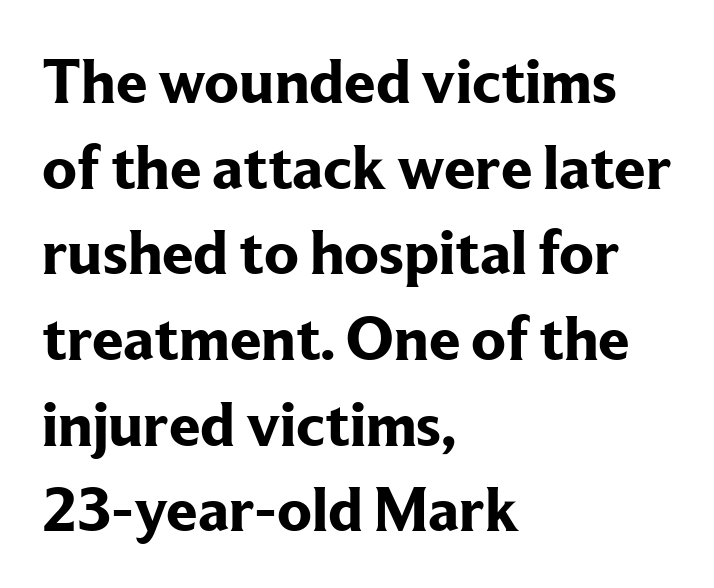
Q: Is the text bold? A: Yes.
Q: Is the text italic (slanted)? A: No, it is upright.
Q: Is the typeface a serif or a sans-serif typeface? A: Serif.
Q: Is the text underlined? A: No.
Q: How is the paragraph aligned? A: Left-aligned.
Q: Is the spacing between letters normal or unusually wide? A: Normal.
Q: Is the spacing between lines tight, normal or loose? A: Normal.
Q: Width (condensed, normal, or wide)? A: Normal.
Q: Stroke contrast? A: Low.
Q: x-height? A: Medium.
Q: Monospaced? A: No.
